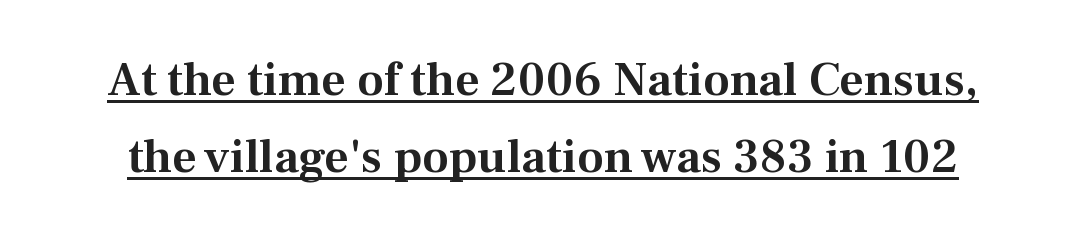
Upright lettering throughout. The rendering uses a moderate line-height, typical for paragraphs. The tracking reads as untouched default to a designer's eye. Each letter keeps its own natural width here, so spacing adapts to shape.
